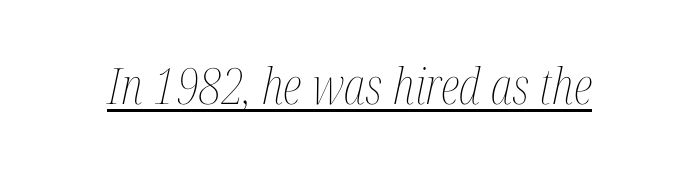
The image shows 50 px thin, condensed type, italic (leaning right); set normal letter spacing, underlined; medium stroke contrast and a medium x-height.
